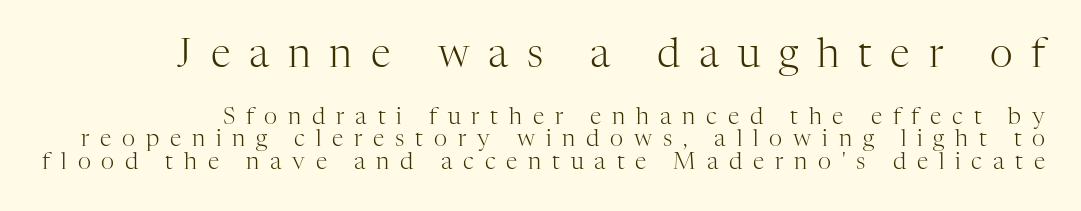
The image shows 40 px light serif type, upright; set tight line spacing (0.96x), unusually wide letter spacing (+0.47 em), not underlined; the first (top) block is 1.74x larger; high stroke contrast and a medium x-height.
